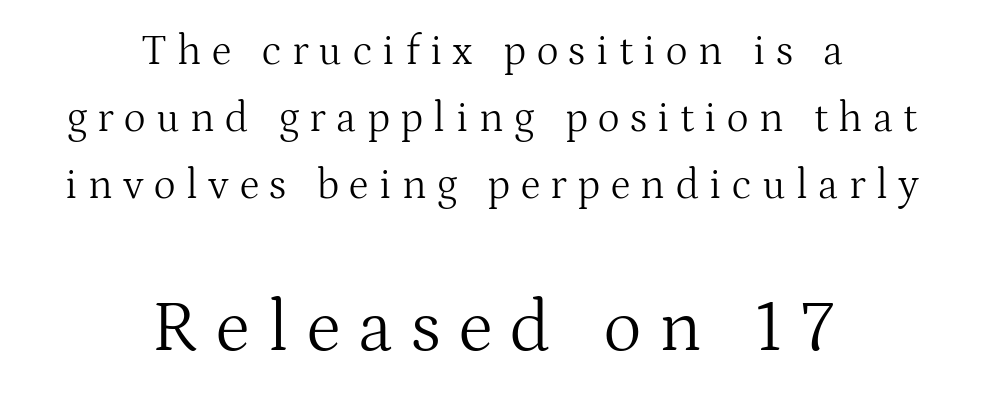
The emphasis by scale lands on block number two, below. Here the glyphs are tracked loosely, breaking word shapes into spaced letters. Proportional: the letters do not fall into vertical columns. The strokes carry an ordinary text weight at most. This sample keeps an unexceptional amount of space between lines. A student would call this center alignment; a typographer would say set centered.
